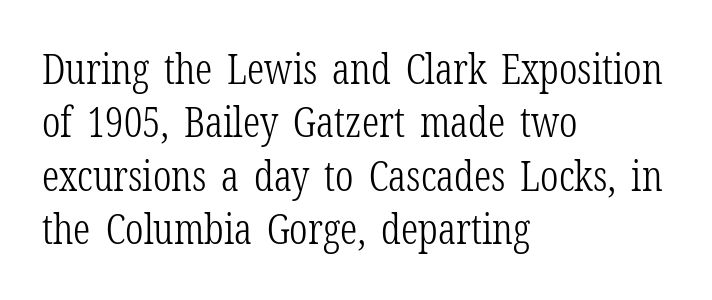
Q: Is the text bold? A: No.
Q: Is the text italic (slanted)? A: No, it is upright.
Q: Is the typeface a serif or a sans-serif typeface? A: Serif.
Q: Is the text underlined? A: No.
Q: How is the paragraph aligned? A: Left-aligned.
Q: Is the spacing between letters normal or unusually wide? A: Normal.
Q: Is the spacing between lines tight, normal or loose? A: Normal.
Q: Width (condensed, normal, or wide)? A: Condensed.
Q: Stroke contrast? A: Low.
Q: x-height? A: Medium.
Q: Monospaced? A: No.
